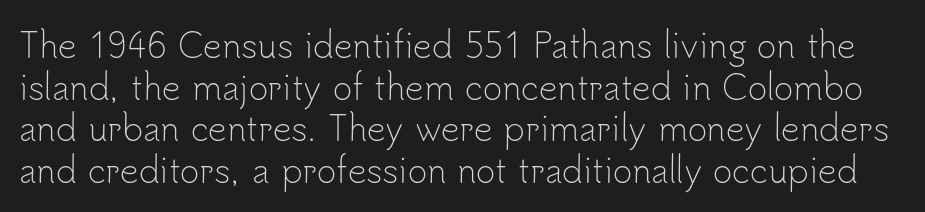
The image shows 33 px light sans-serif type, upright; set normal line spacing (1.26x), normal letter spacing, not underlined; low stroke contrast and a small x-height.
